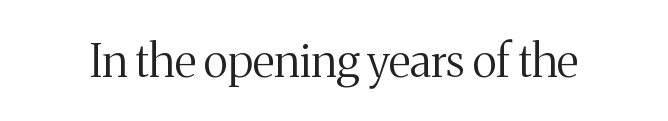
Stem width sits at or under what a default text font uses. Posture: vertical. Look at the bottom of the vertical strokes: they flare into serifs here. Is this a fixed-width face? No — the glyphs have proportional, varying widths.
